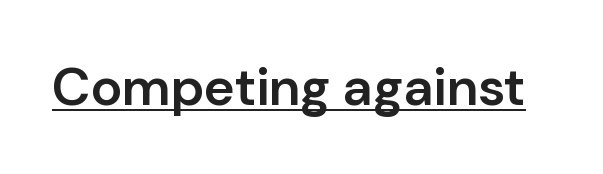
Q: Is the text bold? A: Semi-bold.
Q: Is the text italic (slanted)? A: No, it is upright.
Q: Is the typeface a serif or a sans-serif typeface? A: Sans-serif.
Q: Is the text underlined? A: Yes.
Q: Is the spacing between letters normal or unusually wide? A: Normal.
Q: Width (condensed, normal, or wide)? A: Normal.
Q: Stroke contrast? A: Low.
Q: x-height? A: Medium.
Q: Monospaced? A: No.
